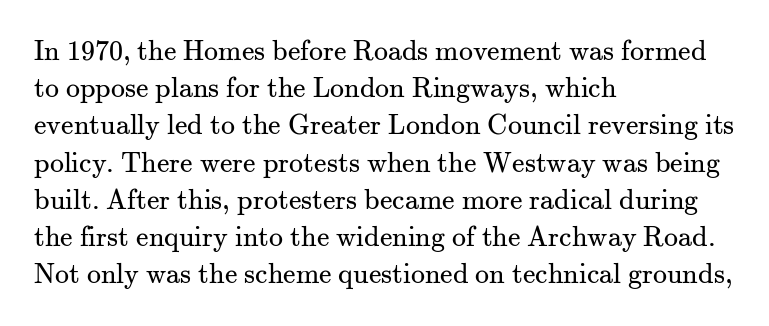
Q: Is the text bold? A: No.
Q: Is the text italic (slanted)? A: No, it is upright.
Q: Is the typeface a serif or a sans-serif typeface? A: Serif.
Q: Is the text underlined? A: No.
Q: How is the paragraph aligned? A: Left-aligned.
Q: Is the spacing between letters normal or unusually wide? A: Normal.
Q: Is the spacing between lines tight, normal or loose? A: Normal.
Q: Width (condensed, normal, or wide)? A: Normal.
Q: Stroke contrast? A: Medium.
Q: x-height? A: Small.
Q: Monospaced? A: No.
